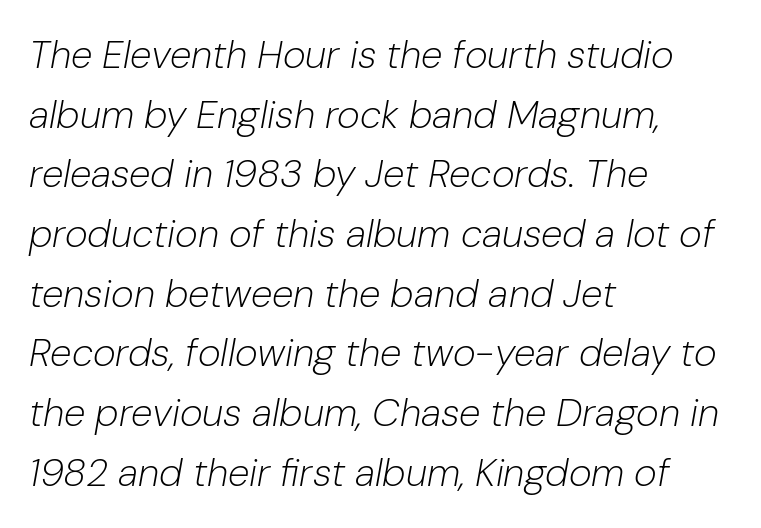
The image shows 39 px light type, italic (leaning right); set left-aligned, normal line spacing (1.53x), normal letter spacing, not underlined; low stroke contrast and a medium x-height.
